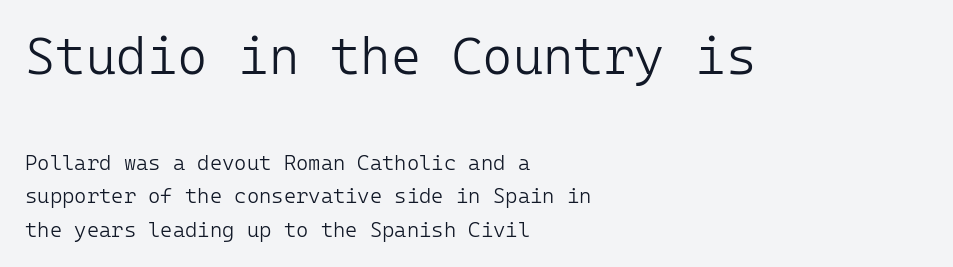
Q: Is the text bold? A: No.
Q: Is the text italic (slanted)? A: No, it is upright.
Q: Is the typeface a serif or a sans-serif typeface? A: Sans-serif.
Q: Is the text underlined? A: No.
Q: How is the paragraph aligned? A: Left-aligned.
Q: Is the spacing between letters normal or unusually wide? A: Normal.
Q: Is the spacing between lines tight, normal or loose? A: Normal.
Q: Which block of text is set in a larger size, the first (top) or the second (bottom)? A: The first (top) one.
Q: Width (condensed, normal, or wide)? A: Normal.
Q: Stroke contrast? A: Low.
Q: x-height? A: Medium.
